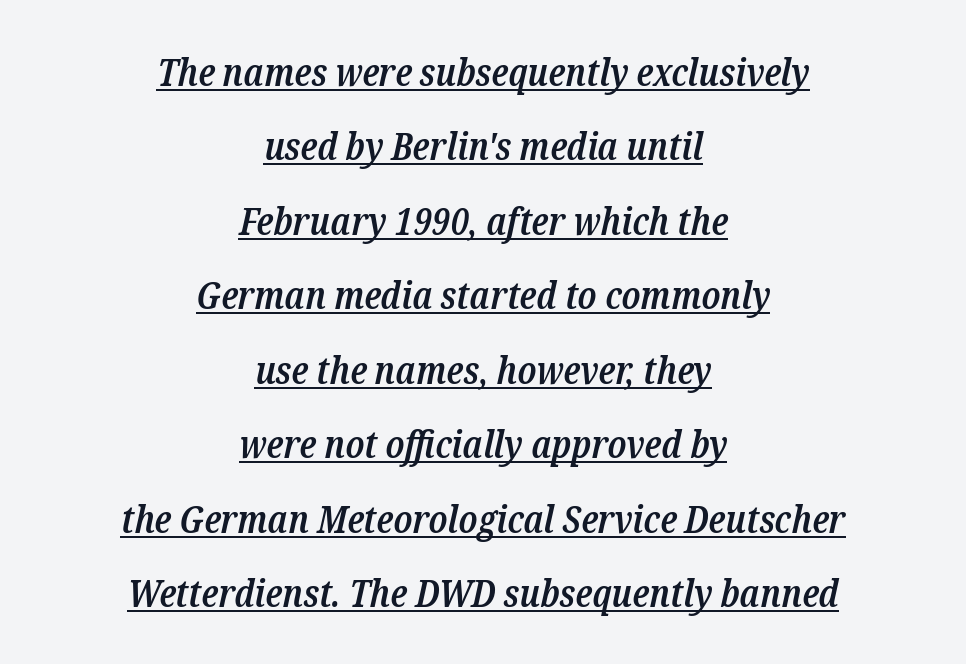
There is no visible air inserted between adjacent glyphs. Stroke thickness is moderately raised; the sample reads as semibold. These characters rest on top of a visible drawn line. These lines stand farther apart than default settings would place them. Typographically, this falls in the serif category. Yep, that's italic — everything's leaning.
